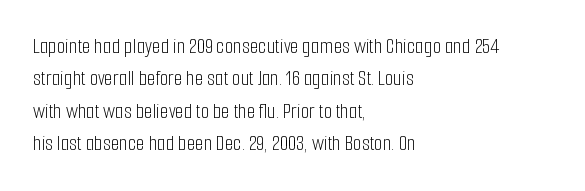
The image shows 22 px text type, upright; set left-aligned, normal line spacing (1.47x), normal letter spacing, not underlined.
